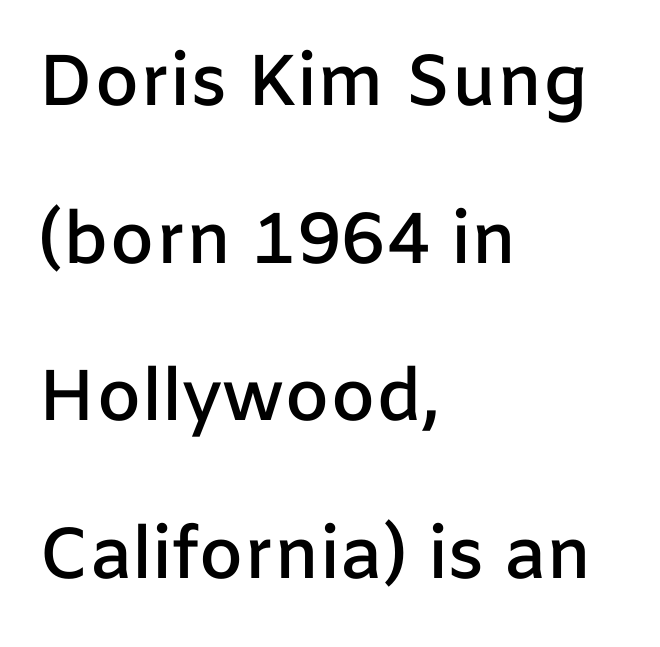
No italicization has been applied; the sample stays upright. A typesetter would call this proportional, since set widths differ per character. These lines carry some extra weight — a demibold, not a full bold. The words here are not underlined.
